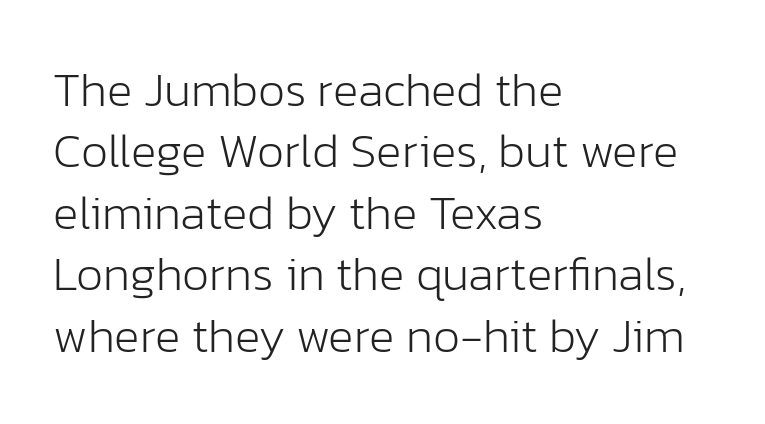
Q: Is the text bold? A: No.
Q: Is the text italic (slanted)? A: No, it is upright.
Q: Is the typeface a serif or a sans-serif typeface? A: Sans-serif.
Q: Is the text underlined? A: No.
Q: How is the paragraph aligned? A: Left-aligned.
Q: Is the spacing between letters normal or unusually wide? A: Normal.
Q: Is the spacing between lines tight, normal or loose? A: Normal.
Q: Width (condensed, normal, or wide)? A: Normal.
Q: Stroke contrast? A: Low.
Q: x-height? A: Medium.
Q: Monospaced? A: No.
